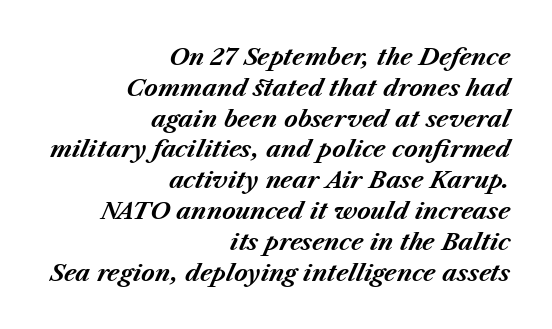
Q: Is the text bold? A: Yes.
Q: Is the text italic (slanted)? A: Yes, it leans right by about 23 degrees.
Q: Is the text underlined? A: No.
Q: How is the paragraph aligned? A: Right-aligned.
Q: Is the spacing between letters normal or unusually wide? A: Normal.
Q: Is the spacing between lines tight, normal or loose? A: Normal.
